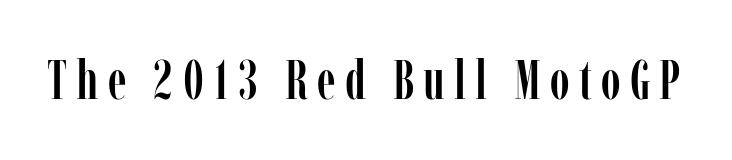
Q: Is the text italic (slanted)? A: No, it is upright.
Q: Is the typeface a serif or a sans-serif typeface? A: Serif.
Q: Is the text underlined? A: No.
Q: Width (condensed, normal, or wide)? A: Condensed.
Q: Stroke contrast? A: Low.
Q: x-height? A: Medium.
Q: Monospaced? A: No.
